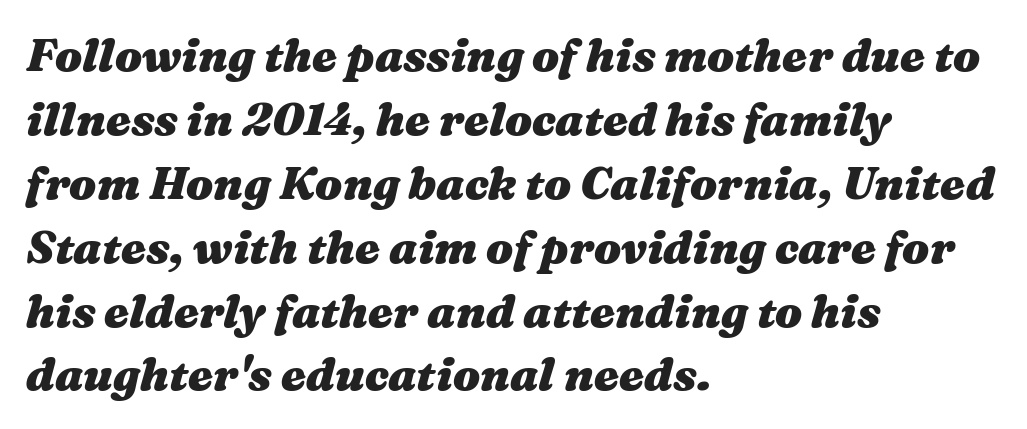
The image shows 45 px heavy, wide type, italic (leaning right); set left-aligned, normal line spacing (1.42x), normal letter spacing, not underlined; medium stroke contrast and a medium x-height.
